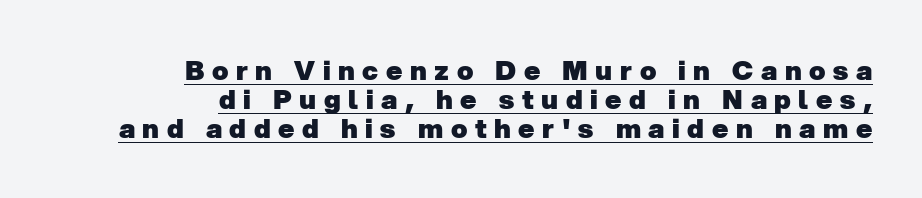
{"bold": "yes", "underline": "yes", "align": "right", "line_spacing": "tight", "line_spacing_ratio": 1.08, "letter_spacing": "wide", "letter_spacing_em": 0.28, "glyph_px": 27}
